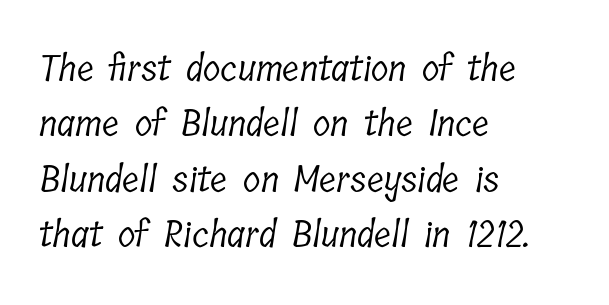
{"serif": "yes", "bold": "no", "weight": "light", "width": "condensed", "stroke_contrast": "low", "x_height": "medium", "monospaced": "no", "underline": "no", "align": "left", "line_spacing": "normal", "line_spacing_ratio": 1.54, "letter_spacing": "normal", "letter_spacing_em": 0.0, "glyph_px": 36}
